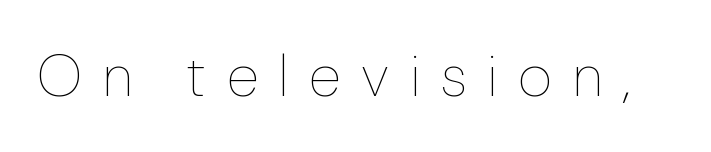
The image shows 59 px thin type, upright; set unusually wide letter spacing (+0.35 em), not underlined; low stroke contrast and a medium x-height.
